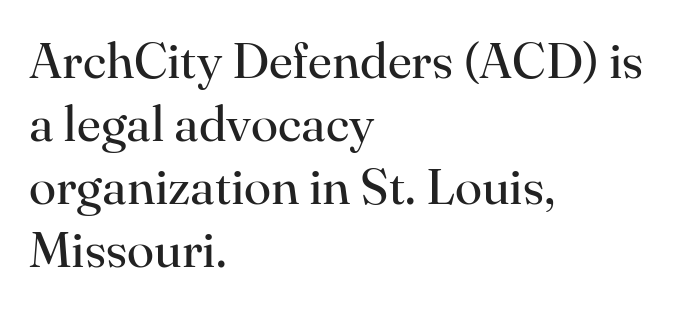
{"serif": "yes", "italic": "no", "bold": "no", "weight": "regular", "width": "normal", "stroke_contrast": "high", "x_height": "small", "monospaced": "no", "underline": "no", "align": "left", "line_spacing": "normal", "line_spacing_ratio": 1.26, "letter_spacing": "normal", "letter_spacing_em": 0.0, "glyph_px": 50}
